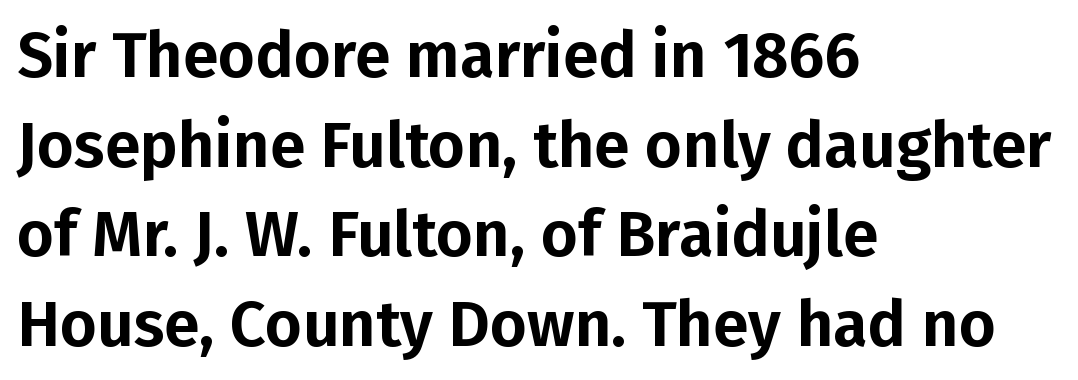
Q: Is the text italic (slanted)? A: No, it is upright.
Q: Is the typeface a serif or a sans-serif typeface? A: Sans-serif.
Q: Is the text underlined? A: No.
Q: How is the paragraph aligned? A: Left-aligned.
Q: Is the spacing between letters normal or unusually wide? A: Normal.
Q: Is the spacing between lines tight, normal or loose? A: Normal.
Q: Width (condensed, normal, or wide)? A: Normal.
Q: Stroke contrast? A: Low.
Q: x-height? A: Medium.
Q: Monospaced? A: No.
